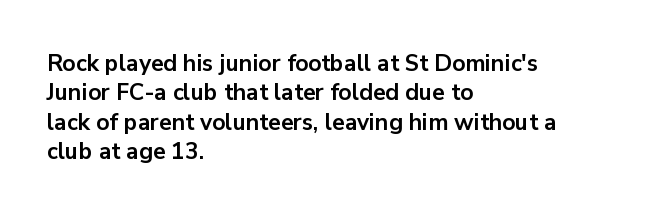
{"italic": "no", "bold": "yes", "underline": "no", "align": "left", "line_spacing": "normal", "line_spacing_ratio": 1.28, "letter_spacing": "normal", "letter_spacing_em": 0.0, "glyph_px": 23}
